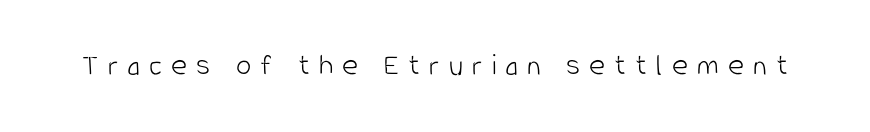
The image shows 31 px light, condensed sans-serif type, upright; set unusually wide letter spacing (+0.29 em), not underlined; low stroke contrast and a large x-height.
